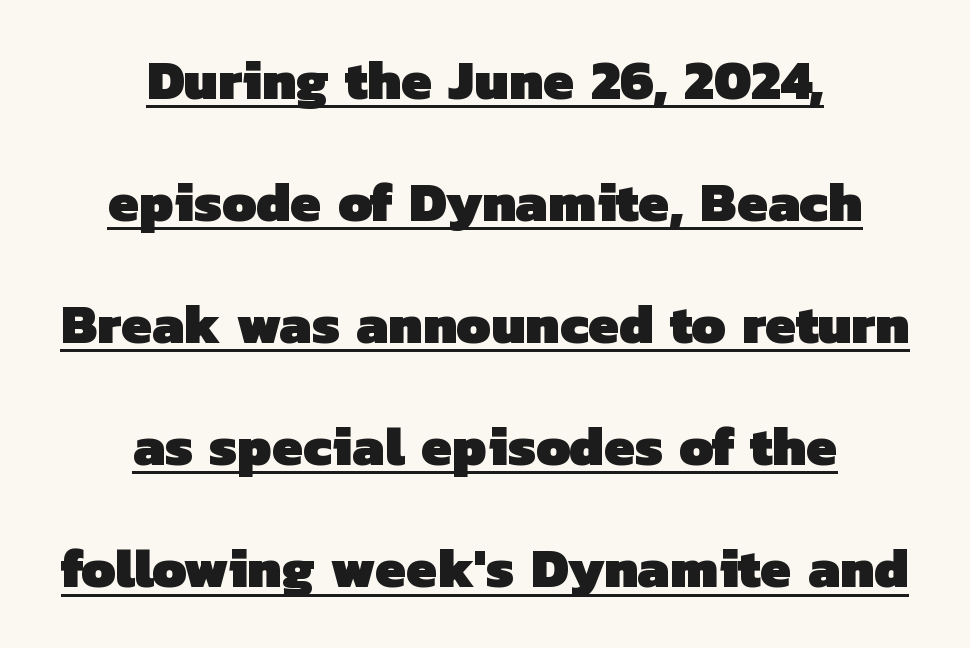
Q: Is the text bold? A: Yes.
Q: Is the typeface a serif or a sans-serif typeface? A: Sans-serif.
Q: Is the text underlined? A: Yes.
Q: How is the paragraph aligned? A: Centered.
Q: Is the spacing between letters normal or unusually wide? A: Normal.
Q: Is the spacing between lines tight, normal or loose? A: Loose.
Q: Width (condensed, normal, or wide)? A: Normal.
Q: Stroke contrast? A: Low.
Q: x-height? A: Medium.
Q: Monospaced? A: No.
